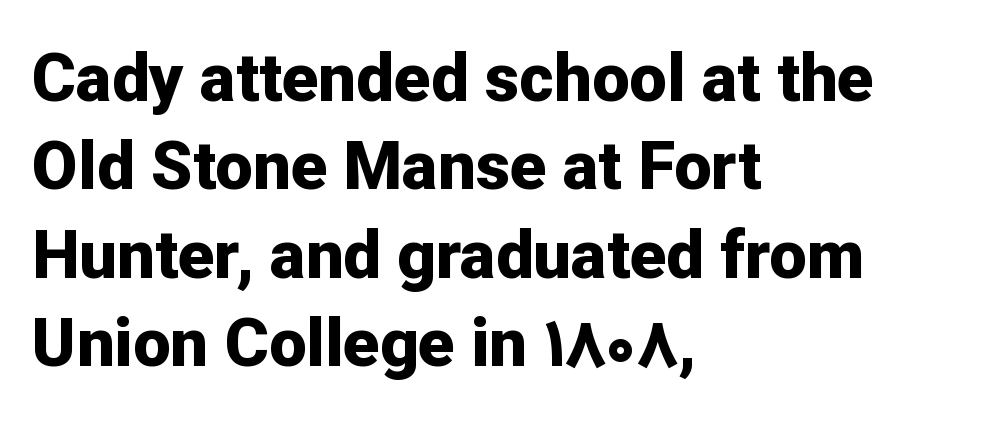
Q: Is the text bold? A: Yes.
Q: Is the text italic (slanted)? A: No, it is upright.
Q: Is the typeface a serif or a sans-serif typeface? A: Sans-serif.
Q: Is the text underlined? A: No.
Q: How is the paragraph aligned? A: Left-aligned.
Q: Is the spacing between letters normal or unusually wide? A: Normal.
Q: Is the spacing between lines tight, normal or loose? A: Normal.
Q: Width (condensed, normal, or wide)? A: Normal.
Q: Stroke contrast? A: Low.
Q: x-height? A: Medium.
Q: Monospaced? A: No.
